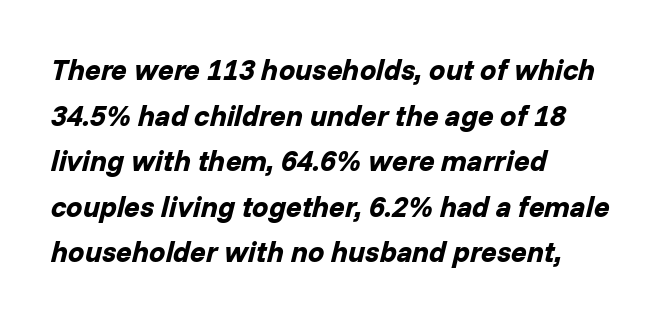
The font's italic variant was chosen for this text. Characters follow at the spacing the type designer built in. The area under the type is left untouched. The passage shown is typed in a proportional face where columns would drift. Notice how the passage keeps a crisp vertical edge on the left only. Whoever set this chose a conventional vertical rhythm.
